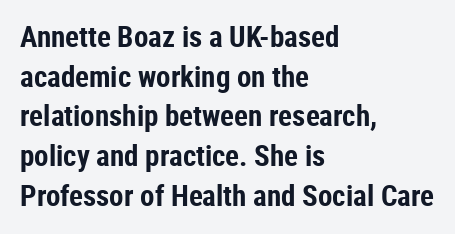
Q: Is the text bold? A: Yes.
Q: Is the text italic (slanted)? A: No, it is upright.
Q: Is the typeface a serif or a sans-serif typeface? A: Sans-serif.
Q: Is the text underlined? A: No.
Q: How is the paragraph aligned? A: Left-aligned.
Q: Is the spacing between letters normal or unusually wide? A: Normal.
Q: Is the spacing between lines tight, normal or loose? A: Normal.
Q: Width (condensed, normal, or wide)? A: Condensed.
Q: Stroke contrast? A: Low.
Q: x-height? A: Medium.
Q: Monospaced? A: No.
